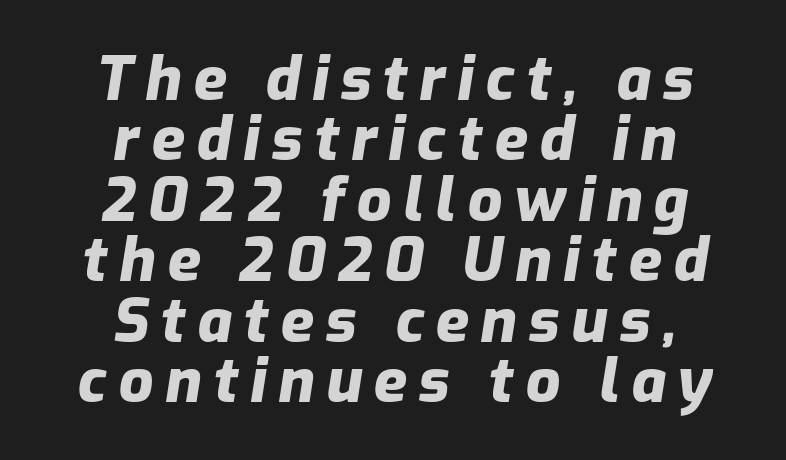
Q: Is the text bold? A: Yes.
Q: Is the text italic (slanted)? A: Yes, it leans right by about 9 degrees.
Q: Is the text underlined? A: No.
Q: How is the paragraph aligned? A: Centered.
Q: Is the spacing between lines tight, normal or loose? A: Tight.
Q: Width (condensed, normal, or wide)? A: Normal.
Q: Stroke contrast? A: Low.
Q: x-height? A: Medium.
Q: Monospaced? A: No.
